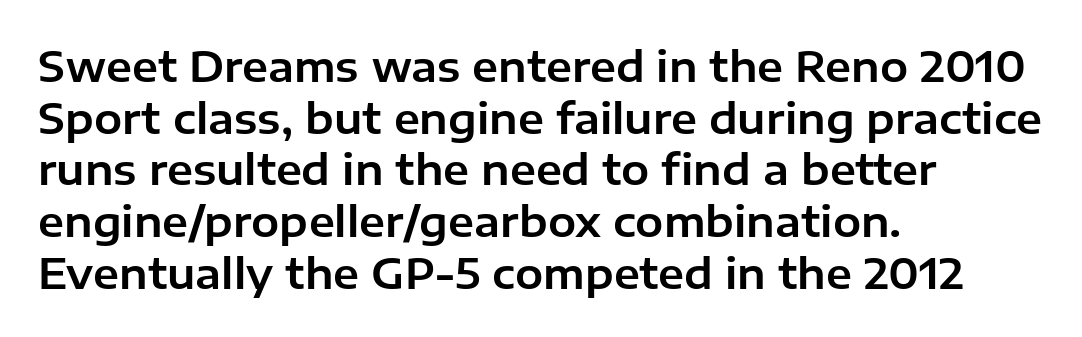
The image shows 42 px sans-serif type, upright; set left-aligned, line spacing 1.23x, normal letter spacing, not underlined; low stroke contrast and a medium x-height.
